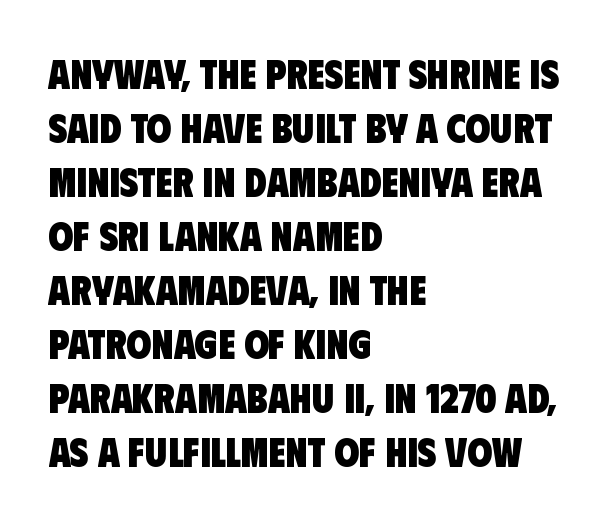
{"serif": "no", "bold": "yes", "weight": "heavy", "width": "condensed", "stroke_contrast": "low", "x_height": "large", "monospaced": "no", "underline": "no", "align": "left", "line_spacing": "normal", "line_spacing_ratio": 1.35, "letter_spacing": "normal", "letter_spacing_em": 0.0, "glyph_px": 40}
